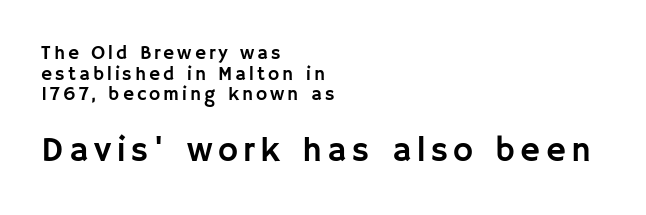
Q: Is the text italic (slanted)? A: No, it is upright.
Q: Is the typeface a serif or a sans-serif typeface? A: Sans-serif.
Q: Is the text underlined? A: No.
Q: How is the paragraph aligned? A: Left-aligned.
Q: Is the spacing between lines tight, normal or loose? A: Tight.
Q: Which block of text is set in a larger size, the first (top) or the second (bottom)? A: The second (bottom) one.
Q: Width (condensed, normal, or wide)? A: Normal.
Q: Stroke contrast? A: Low.
Q: x-height? A: Large.
Q: Monospaced? A: No.
